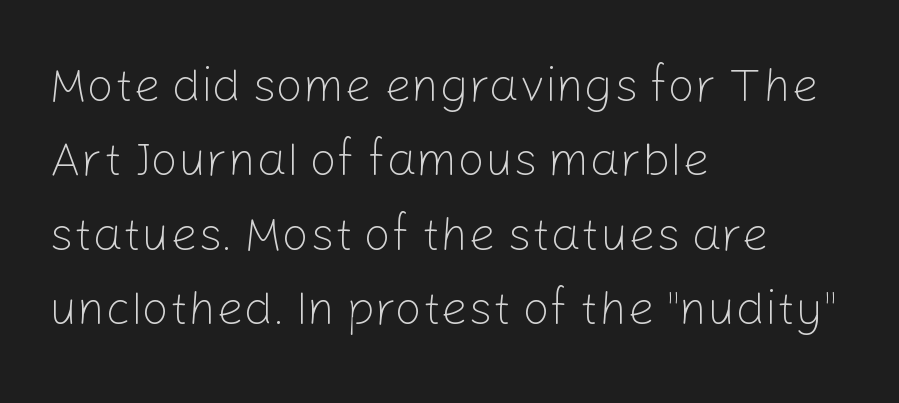
{"serif": "no", "italic": "no", "bold": "no", "weight": "light", "width": "normal", "stroke_contrast": "low", "x_height": "medium", "monospaced": "no", "underline": "no", "align": "left", "line_spacing": "normal", "line_spacing_ratio": 1.55, "letter_spacing": "normal", "letter_spacing_em": 0.0, "glyph_px": 48}
